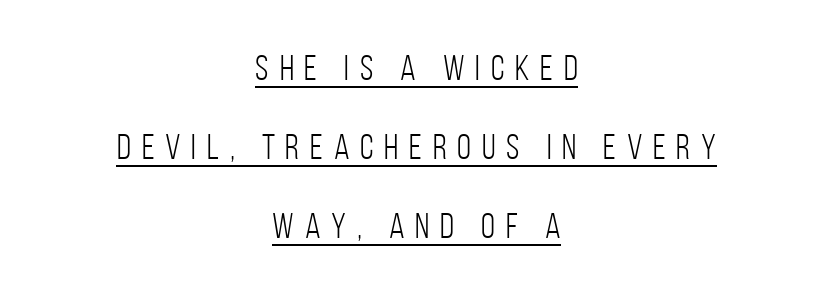
Q: Is the text bold? A: No.
Q: Is the text italic (slanted)? A: No, it is upright.
Q: Is the typeface a serif or a sans-serif typeface? A: Sans-serif.
Q: Is the text underlined? A: Yes.
Q: How is the paragraph aligned? A: Centered.
Q: Is the spacing between letters normal or unusually wide? A: Unusually wide.
Q: Is the spacing between lines tight, normal or loose? A: Loose.
Q: Width (condensed, normal, or wide)? A: Condensed.
Q: Stroke contrast? A: Low.
Q: x-height? A: Large.
Q: Monospaced? A: No.
